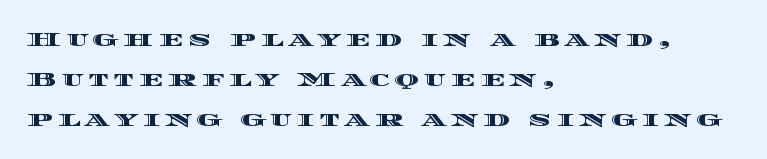
The image shows 21 px text type, upright; set left-aligned, loose line spacing (1.9x), unusually wide letter spacing (+0.22 em), not underlined.
